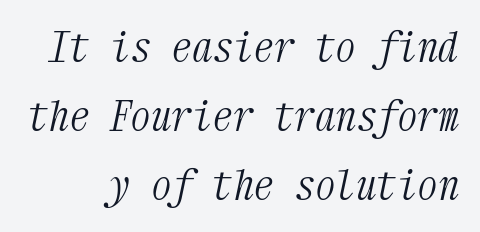
The typesetting does not lean heavy: it is not bold. The face used here is seriffed, in the tradition of book romans. Look at the tracking — it's just the regular setting, nothing added. Compared with typical paragraphs, the rows here are spaced about the same. Descenders hang freely into open space.
